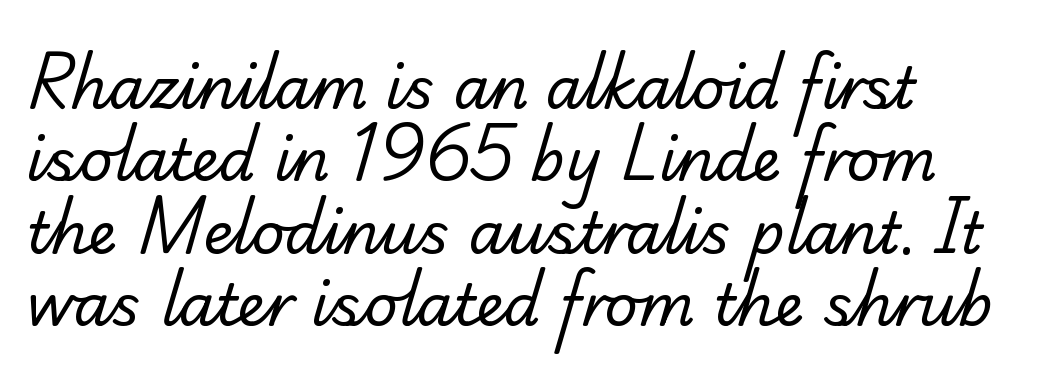
This rendering leaves character spacing at its baseline value. A typesetter would call this proportional, since set widths differ per character. Any mark beneath the type? The region is blank. Heft: none added — not bold. Old-style or modern, the face here clearly has serifs.
